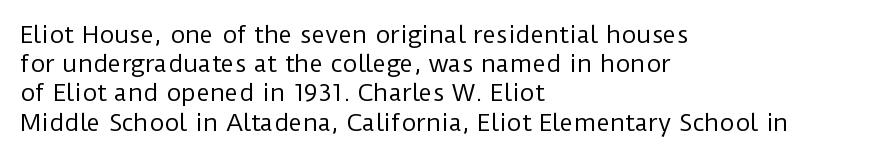
The image shows 23 px text type, upright; set left-aligned, normal line spacing (1.27x), normal letter spacing, not underlined.
